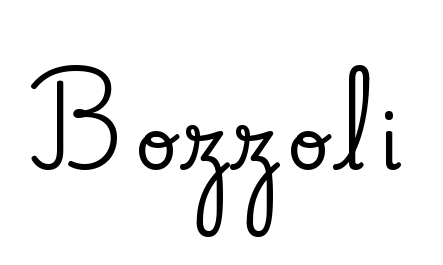
Unmarked baselines from the first word to the last. Rendered with straight, roman letterforms. The passage shown is typeset with a serif family. Is this a fixed-width face? No — the glyphs have proportional, varying widths.
